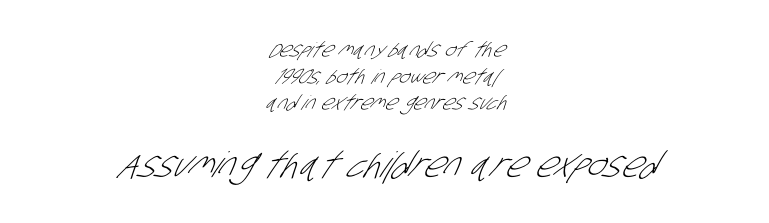
{"serif": "no", "bold": "no", "weight": "light", "width": "condensed", "stroke_contrast": "low", "x_height": "large", "monospaced": "no", "underline": "no", "align": "center", "line_spacing": "normal", "line_spacing_ratio": 1.33, "letter_spacing": "normal", "letter_spacing_em": 0.0, "larger_block": "second", "size_ratio": 1.75, "glyph_px": 35}
